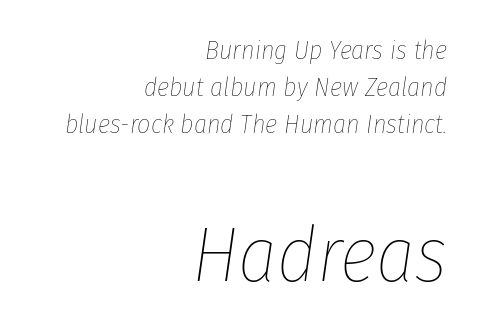
What's the leading like? Ordinary, nothing unusual. Plain, unruled lines of type. The passage shown is typed in a proportional face where columns would drift. Compare the two chunks: the lower has the greater cap height. Slanted lettering throughout.
